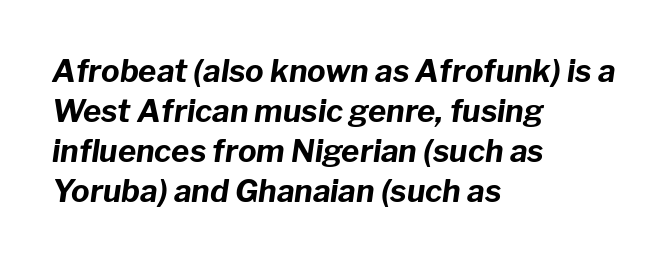
{"italic": "yes", "lean": "right", "slant_degrees": 8, "bold": "yes", "weight": "bold", "width": "normal", "stroke_contrast": "low", "x_height": "medium", "monospaced": "no", "underline": "no", "align": "left", "line_spacing": "normal", "line_spacing_ratio": 1.29, "letter_spacing": "normal", "letter_spacing_em": 0.0, "glyph_px": 31}
